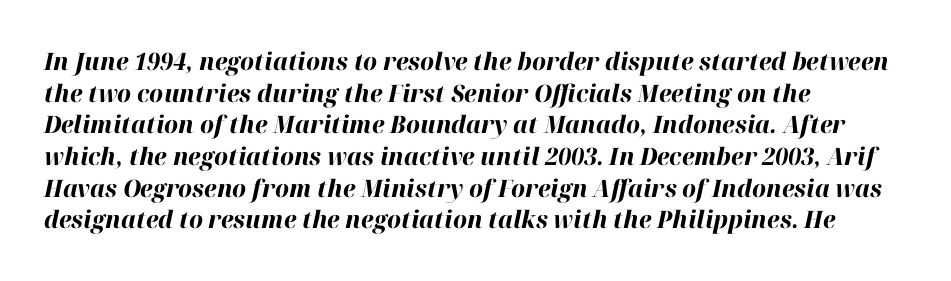
{"italic": "yes", "lean": "right", "slant_degrees": 12, "bold": "yes", "underline": "no", "align": "left", "line_spacing": "normal", "line_spacing_ratio": 1.32, "letter_spacing": "normal", "letter_spacing_em": 0.0, "glyph_px": 24}
